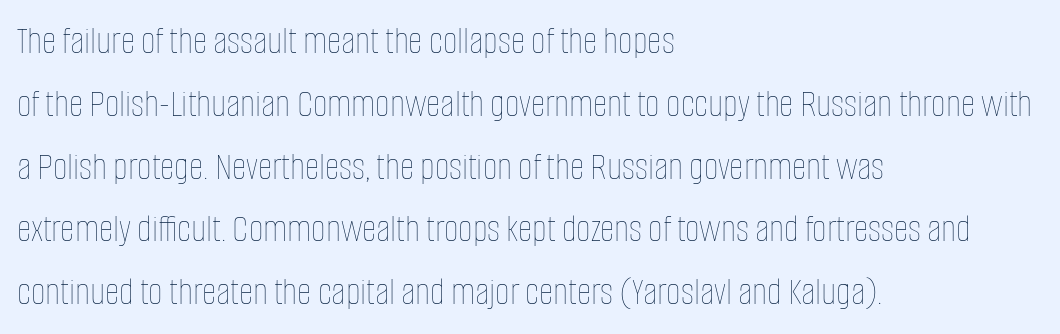
The image shows 40 px thin, condensed type, upright; set left-aligned, normal line spacing (1.57x), normal letter spacing, not underlined; low stroke contrast and a large x-height.
